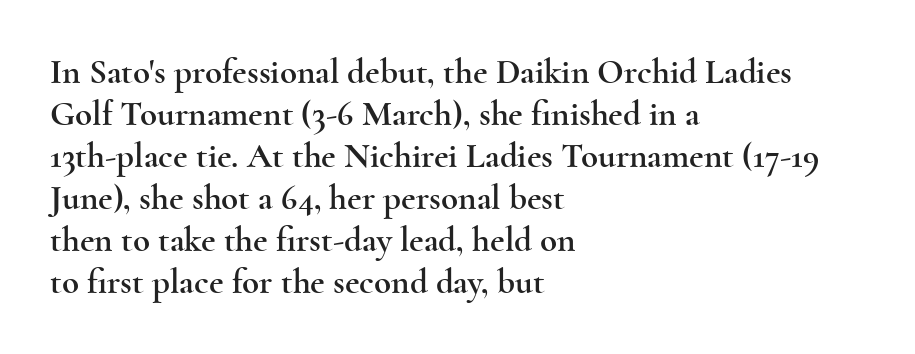
Words float on clear page, feet unadorned. Style check: upright. The lines in this sample share a left origin and differ only in where they stop. Yep, those are serifs on the letters. Each letter keeps its own natural width here, so spacing adapts to shape.
